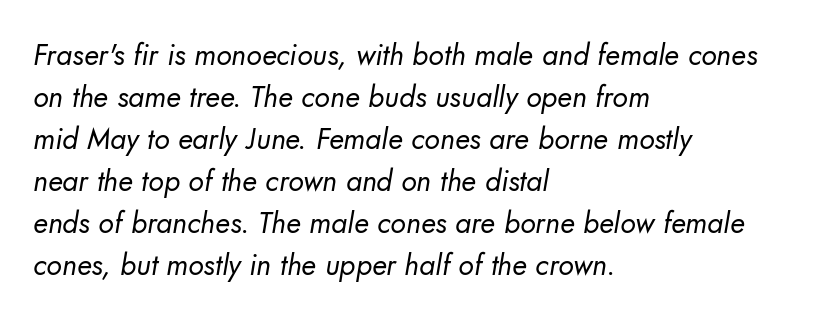
Q: Is the text bold? A: No.
Q: Is the typeface a serif or a sans-serif typeface? A: Sans-serif.
Q: Is the text underlined? A: No.
Q: How is the paragraph aligned? A: Left-aligned.
Q: Is the spacing between letters normal or unusually wide? A: Normal.
Q: Is the spacing between lines tight, normal or loose? A: Normal.
Q: Width (condensed, normal, or wide)? A: Normal.
Q: Stroke contrast? A: Low.
Q: x-height? A: Small.
Q: Monospaced? A: No.
